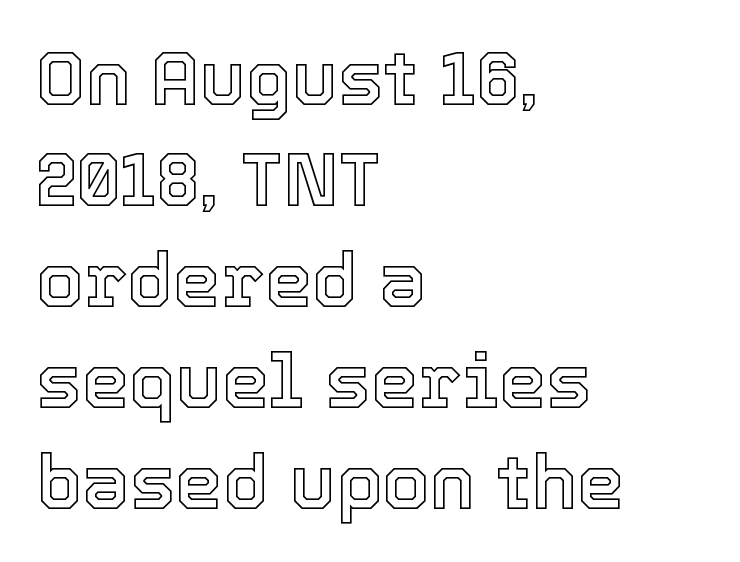
The image shows 76 px text type, upright; set left-aligned, normal line spacing (1.33x), normal letter spacing, not underlined; a medium x-height.
